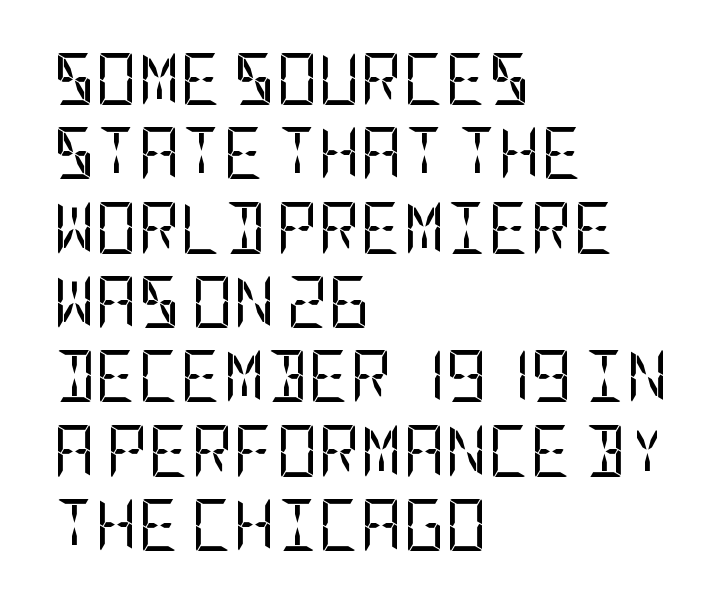
The image shows 52 px regular-weight, condensed sans-serif type, upright; set left-aligned, normal line spacing (1.43x), normal letter spacing, not underlined; low stroke contrast and a large x-height.
